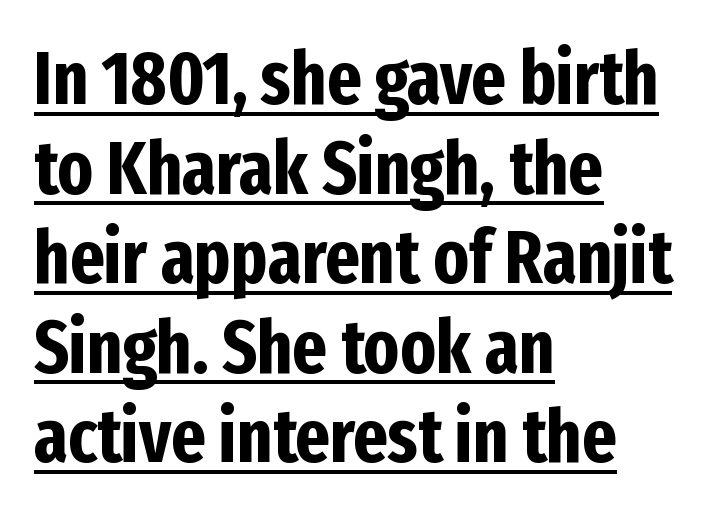
{"serif": "no", "italic": "no", "bold": "yes", "weight": "bold", "width": "condensed", "stroke_contrast": "low", "x_height": "medium", "monospaced": "no", "underline": "yes", "align": "left", "line_spacing_ratio": 1.21, "letter_spacing": "normal", "letter_spacing_em": 0.0, "glyph_px": 74}
